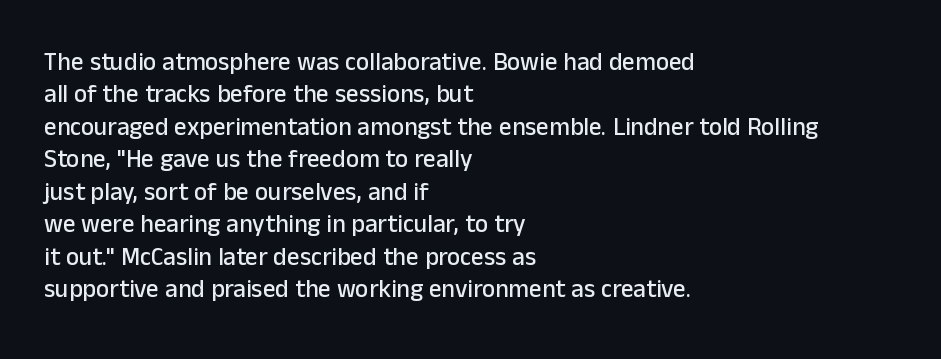
Is there much room between lines? A standard amount, neither cramped nor airy. The passage shown is not underscored anywhere. Visually the block forms a straight wall on the left and a jagged coastline on the right. The lettering holds an erect, upright posture throughout. This rendering leaves character spacing at its baseline value.
